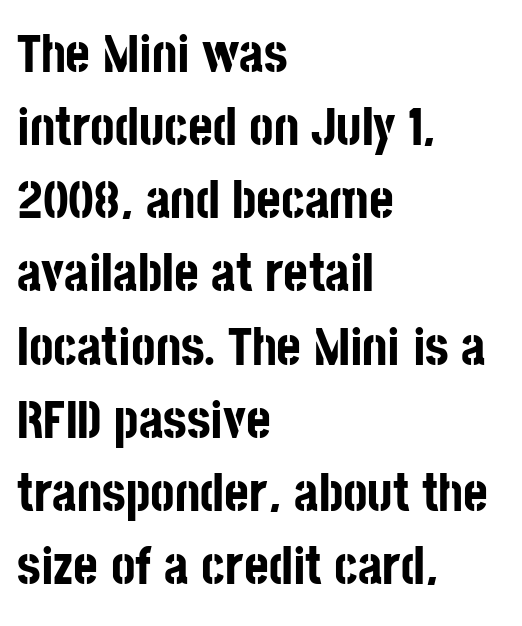
{"serif": "no", "italic": "no", "bold": "yes", "weight": "bold", "width": "condensed", "stroke_contrast": "low", "x_height": "large", "monospaced": "no", "underline": "no", "align": "left", "line_spacing": "normal", "line_spacing_ratio": 1.38, "letter_spacing": "normal", "letter_spacing_em": 0.0, "glyph_px": 53}
